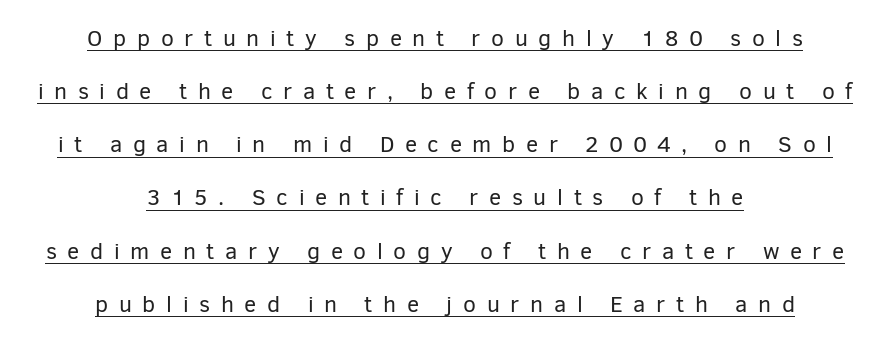
{"italic": "no", "bold": "no", "underline": "yes", "align": "center", "line_spacing": "loose", "line_spacing_ratio": 2.31, "letter_spacing": "wide", "letter_spacing_em": 0.46, "glyph_px": 23}
